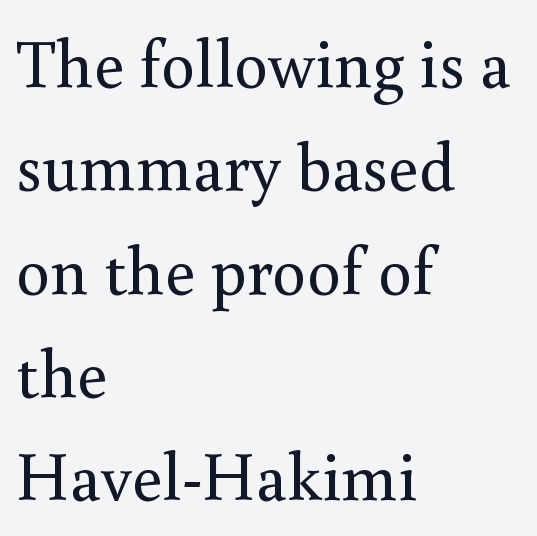
Q: Is the text bold? A: No.
Q: Is the text italic (slanted)? A: No, it is upright.
Q: Is the typeface a serif or a sans-serif typeface? A: Serif.
Q: Is the text underlined? A: No.
Q: How is the paragraph aligned? A: Left-aligned.
Q: Is the spacing between letters normal or unusually wide? A: Normal.
Q: Is the spacing between lines tight, normal or loose? A: Normal.
Q: Width (condensed, normal, or wide)? A: Normal.
Q: x-height? A: Small.
Q: Monospaced? A: No.
